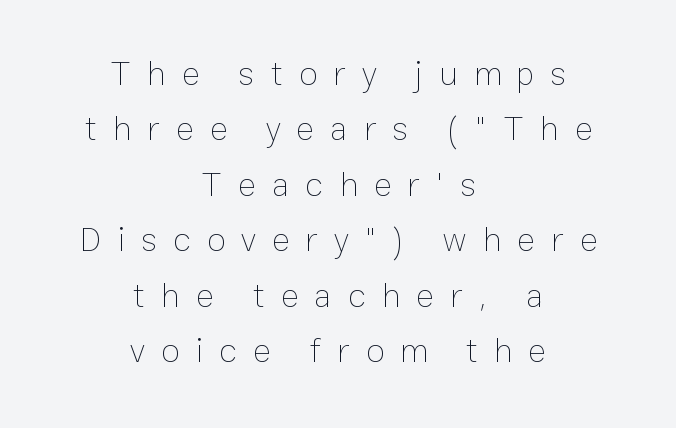
{"italic": "no", "bold": "no", "weight": "thin", "width": "normal", "stroke_contrast": "low", "x_height": "medium", "monospaced": "no", "underline": "no", "align": "center", "line_spacing": "normal", "line_spacing_ratio": 1.63, "letter_spacing": "wide", "letter_spacing_em": 0.47, "glyph_px": 34}
